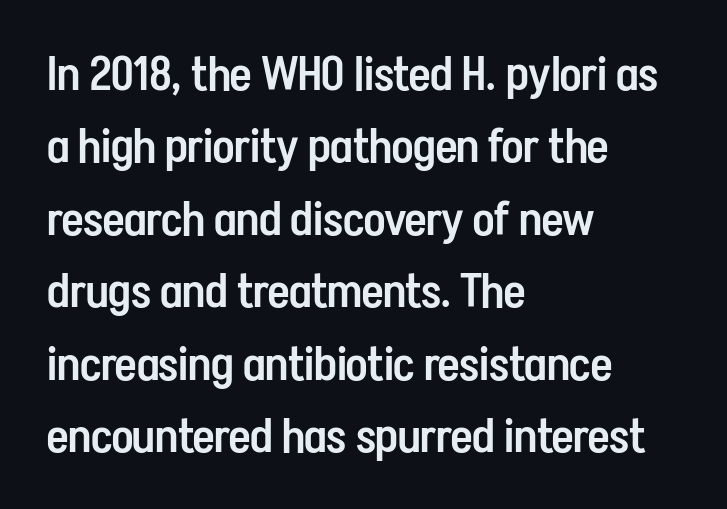
The rendering uses natural spacing where letterforms have individual widths. Firm but not heavy-handed strokes: this text is semibold. The lettering stays uniformly vertical, giving the passage a roman look. Typeset ragged right — the left edge is the straight one. Is the letter spacing exaggerated? No — it looks like the ordinary default.
